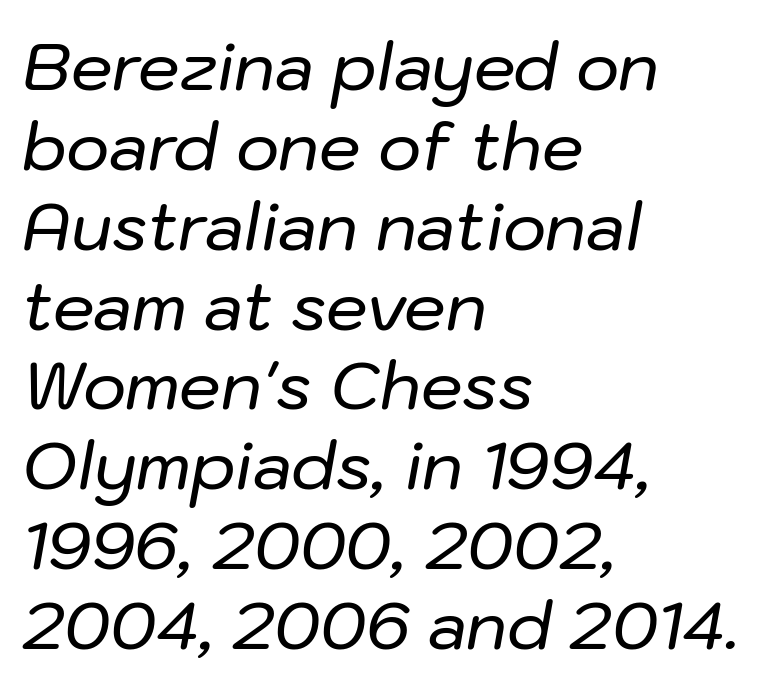
Q: Is the text italic (slanted)? A: Yes, it leans right by about 10 degrees.
Q: Is the text underlined? A: No.
Q: How is the paragraph aligned? A: Left-aligned.
Q: Is the spacing between letters normal or unusually wide? A: Normal.
Q: Width (condensed, normal, or wide)? A: Normal.
Q: Stroke contrast? A: Low.
Q: x-height? A: Medium.
Q: Monospaced? A: No.
